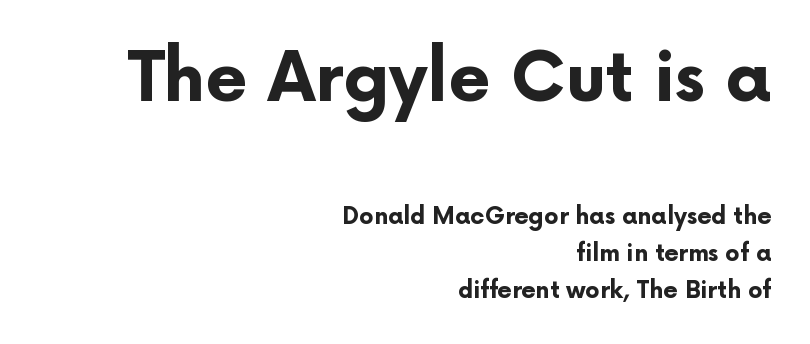
The image shows 68 px bold sans-serif type, upright; set right-aligned, normal line spacing (1.61x), normal letter spacing, not underlined; the first (top) block is 2.96x larger; low stroke contrast and a medium x-height.
